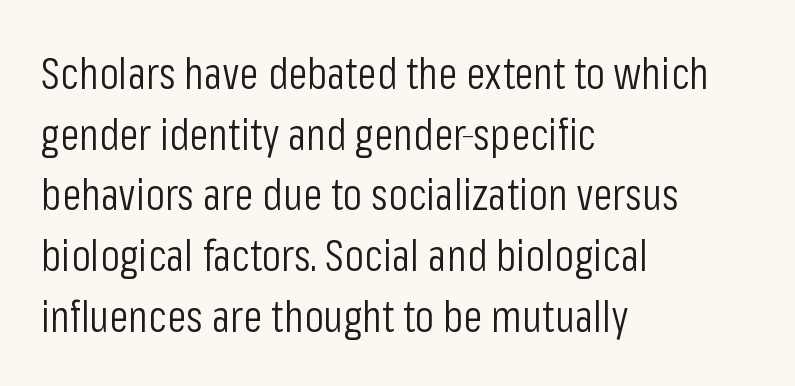
Weight class: somewhere from thin through regular. Students, observe: this is what conventionally led text looks like. Is this a sans? Yes — the strokes have no serifs. Horizontal alignment here is leftward, the default for most running prose. The lettering holds an erect, upright posture throughout.
